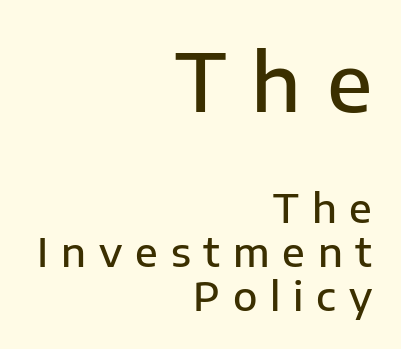
The initial chunk of copy outweighs the following chunk in type size. Every row of glyphs terminates at an identical x-position on the right. The face used here is a semibold: visibly heavier than regular, lighter than bold. A typesetter would call this proportional, since set widths differ per character. Grotesque or geometric, the face here clearly has no serifs.
